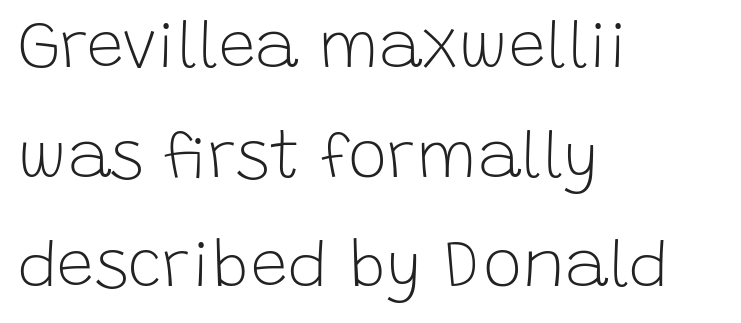
Q: Is the text bold? A: No.
Q: Is the text italic (slanted)? A: No, it is upright.
Q: Is the typeface a serif or a sans-serif typeface? A: Sans-serif.
Q: Is the text underlined? A: No.
Q: How is the paragraph aligned? A: Left-aligned.
Q: Is the spacing between letters normal or unusually wide? A: Normal.
Q: Is the spacing between lines tight, normal or loose? A: Normal.
Q: Width (condensed, normal, or wide)? A: Normal.
Q: Stroke contrast? A: Low.
Q: x-height? A: Large.
Q: Monospaced? A: No.
